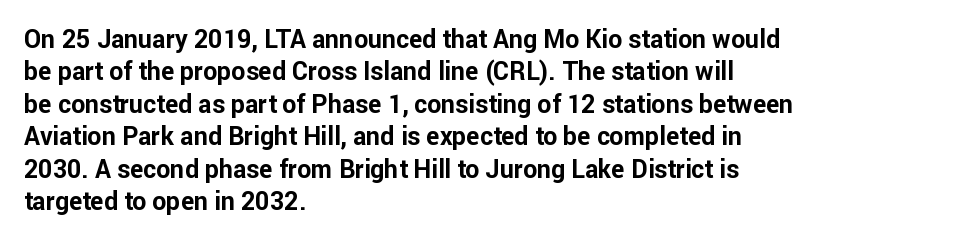
Q: Is the text bold? A: Yes.
Q: Is the text italic (slanted)? A: No, it is upright.
Q: Is the text underlined? A: No.
Q: How is the paragraph aligned? A: Left-aligned.
Q: Is the spacing between letters normal or unusually wide? A: Normal.
Q: Is the spacing between lines tight, normal or loose? A: Normal.
